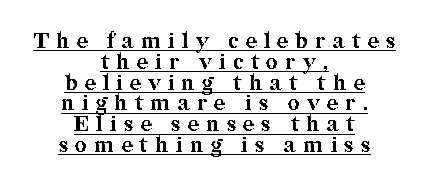
{"italic": "no", "bold": "yes", "underline": "yes", "align": "center", "line_spacing": "tight", "line_spacing_ratio": 0.99, "letter_spacing": "wide", "letter_spacing_em": 0.35, "glyph_px": 21}
